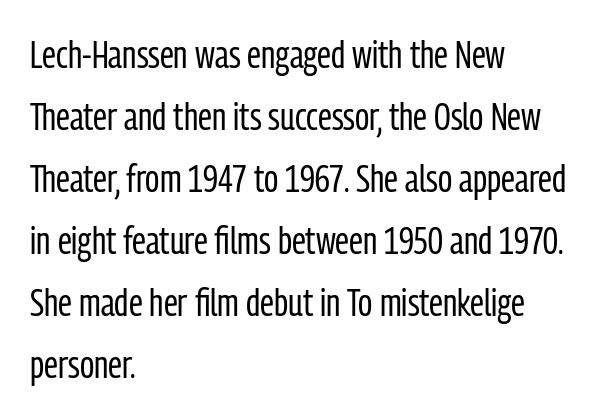
Q: Is the text bold? A: No.
Q: Is the text italic (slanted)? A: No, it is upright.
Q: Is the typeface a serif or a sans-serif typeface? A: Sans-serif.
Q: Is the text underlined? A: No.
Q: How is the paragraph aligned? A: Left-aligned.
Q: Is the spacing between letters normal or unusually wide? A: Normal.
Q: Is the spacing between lines tight, normal or loose? A: Normal.
Q: Width (condensed, normal, or wide)? A: Condensed.
Q: Stroke contrast? A: Low.
Q: x-height? A: Medium.
Q: Monospaced? A: No.
